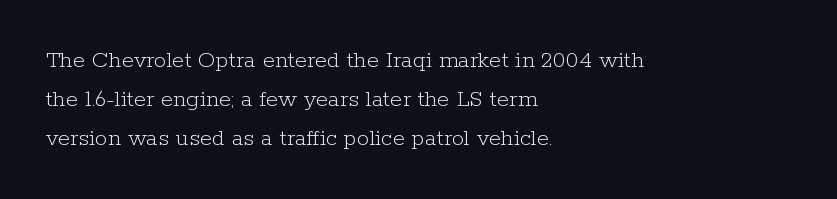
{"italic": "no", "bold": "no", "underline": "no", "align": "left", "line_spacing": "normal", "line_spacing_ratio": 1.56, "letter_spacing": "normal", "letter_spacing_em": 0.0, "glyph_px": 25}
